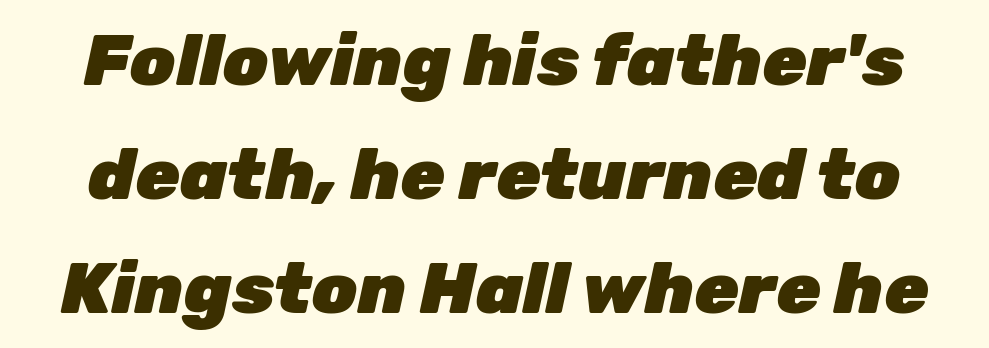
Default kerning and tracking; the words read as compact shapes. Underlining? Definitely not there. Italic: yes, the glyphs are oblique. Weight check: bold — yes, fully.
